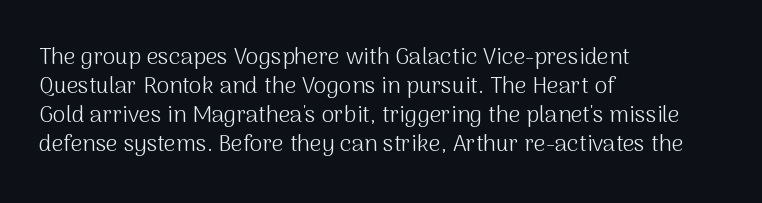
{"italic": "no", "bold": "no", "underline": "no", "align": "left", "line_spacing": "normal", "line_spacing_ratio": 1.26, "letter_spacing": "normal", "letter_spacing_em": 0.0, "glyph_px": 23}
